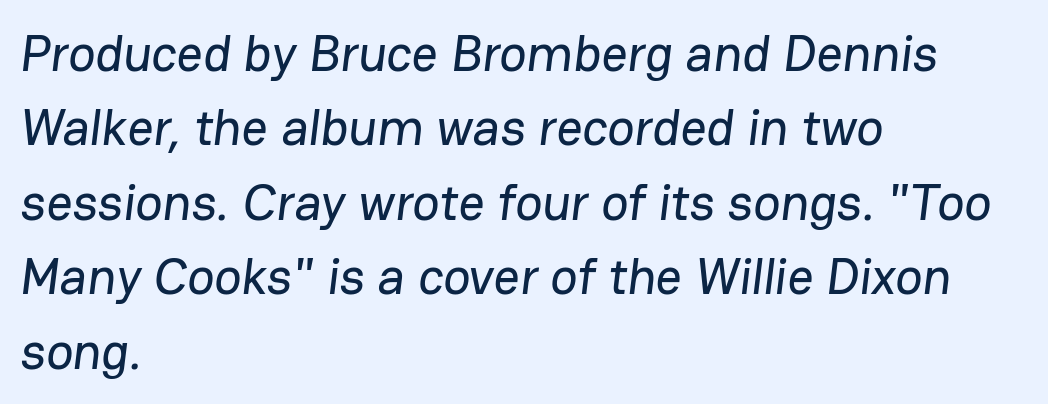
Q: Is the typeface a serif or a sans-serif typeface? A: Sans-serif.
Q: Is the text underlined? A: No.
Q: How is the paragraph aligned? A: Left-aligned.
Q: Is the spacing between letters normal or unusually wide? A: Normal.
Q: Is the spacing between lines tight, normal or loose? A: Normal.
Q: Width (condensed, normal, or wide)? A: Normal.
Q: Stroke contrast? A: Low.
Q: x-height? A: Medium.
Q: Monospaced? A: No.
